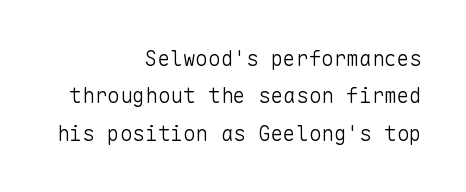
Bold? No — there's no thickening of the strokes. A typesetter would call this zero additional tracking. Typeset ragged left — the right edge is the straight one. Just letters on the line, the space beneath them empty. This is the regular roman posture of the typeface.
